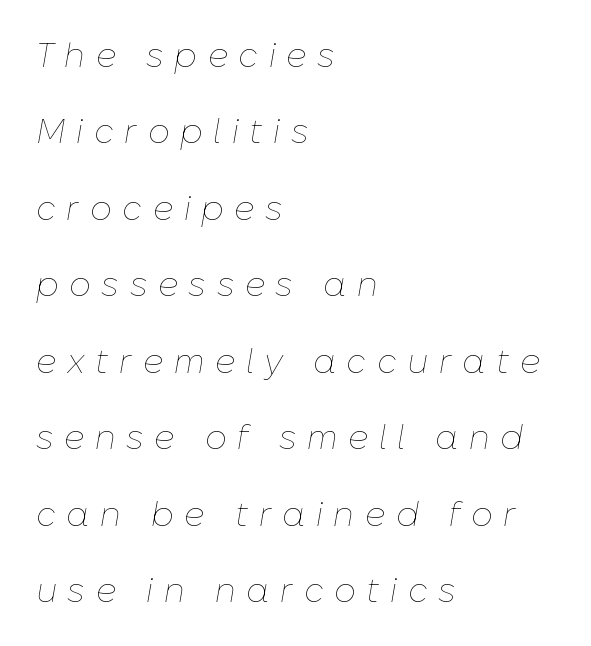
Varying glyph widths throughout — classic text-font behaviour. The vertical gap from one line to the next is large. These lines were composed using italics. The glyphs are unaccompanied by any horizontal stroke below them. Tracking value appears strongly positive — letters spread wide. The rendering anchors every line to the left-hand side.
